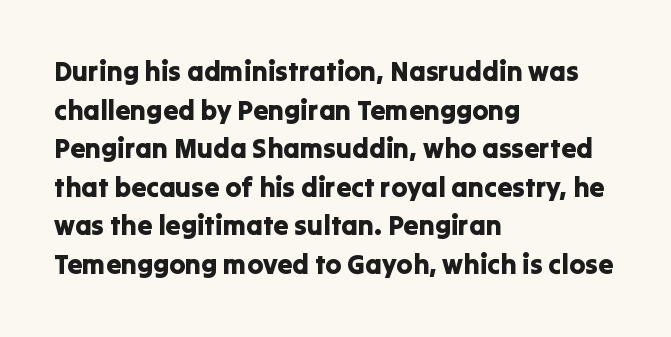
{"italic": "no", "underline": "no", "align": "left", "line_spacing": "normal", "line_spacing_ratio": 1.43, "letter_spacing": "normal", "letter_spacing_em": 0.0, "glyph_px": 27}
